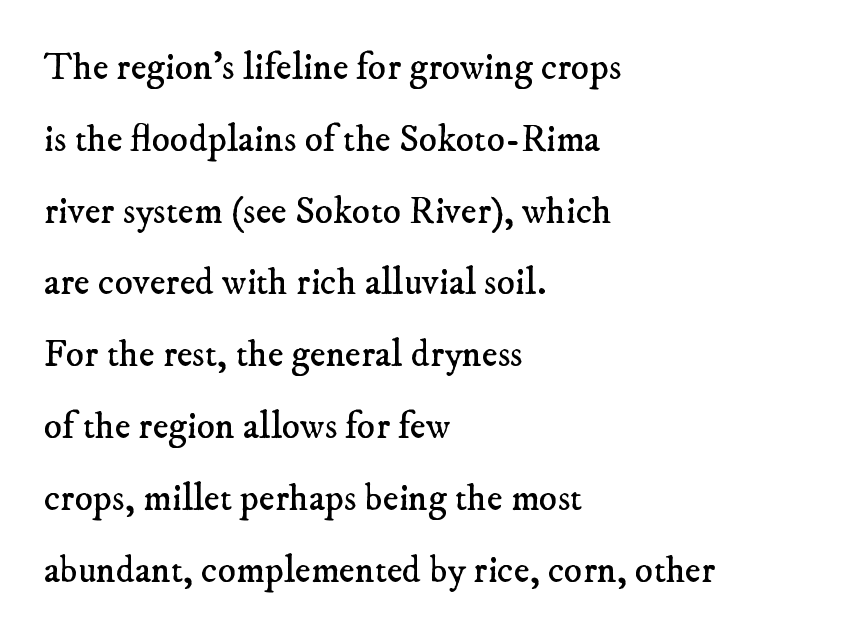
{"serif": "yes", "bold": "no", "weight": "regular", "width": "normal", "stroke_contrast": "low", "x_height": "small", "monospaced": "no", "underline": "no", "align": "left", "line_spacing_ratio": 1.89, "letter_spacing": "normal", "letter_spacing_em": 0.0, "glyph_px": 38}
